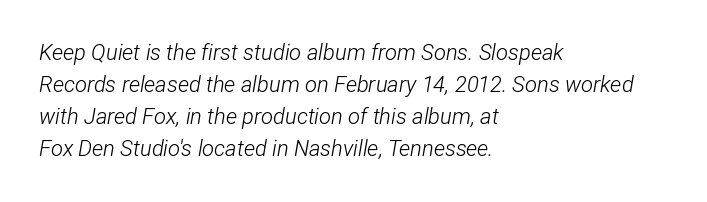
Q: Is the text bold? A: No.
Q: Is the text italic (slanted)? A: Yes, it leans right by about 12 degrees.
Q: Is the text underlined? A: No.
Q: How is the paragraph aligned? A: Left-aligned.
Q: Is the spacing between letters normal or unusually wide? A: Normal.
Q: Is the spacing between lines tight, normal or loose? A: Normal.
